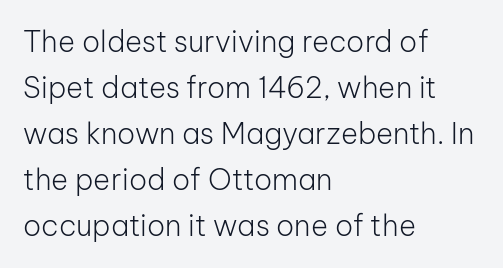
Compared with typical paragraphs, the rows here are spaced about the same. A clean baseline with only descenders dipping below it. You could not count columns in this text — the font is proportionally spaced. In terms of posture, this sample is upright. This is sans-serif lettering, the kind often seen on screens and signage.
